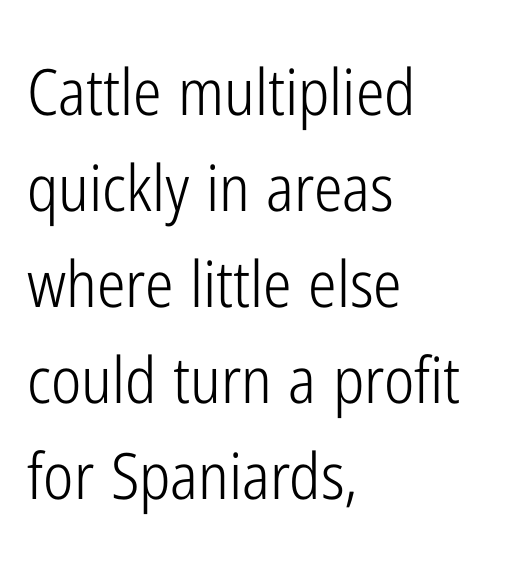
The image shows 64 px light, condensed sans-serif type, upright; set left-aligned, normal line spacing (1.5x), normal letter spacing, not underlined; low stroke contrast and a medium x-height.
